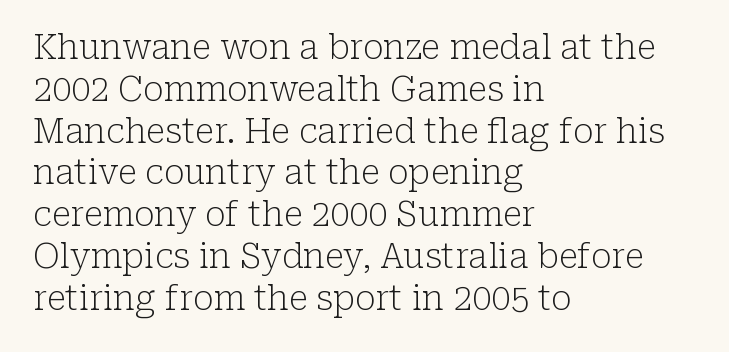
Are there feet on the stems? There are — it's a serif. A student would call this left alignment; a typographer would say flush left, rag right. The letters stand upright; this is a roman face. The cut favours lightness, reaching ordinary text weight at its darkest. The passage shown has conventional tracking throughout.
